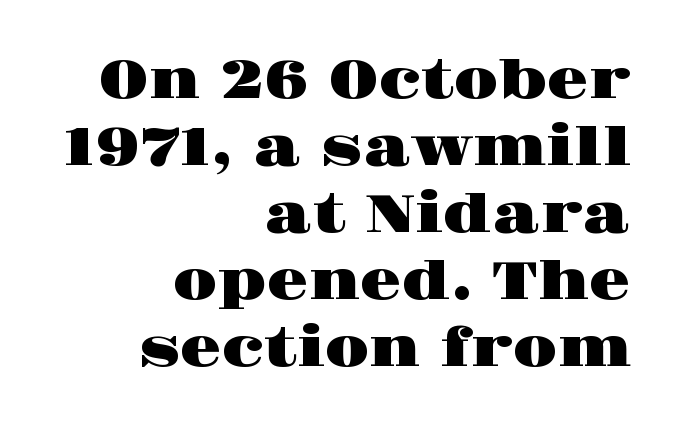
Q: Is the text italic (slanted)? A: No, it is upright.
Q: Is the typeface a serif or a sans-serif typeface? A: Serif.
Q: Is the text underlined? A: No.
Q: How is the paragraph aligned? A: Right-aligned.
Q: Is the spacing between letters normal or unusually wide? A: Normal.
Q: Width (condensed, normal, or wide)? A: Wide.
Q: Stroke contrast? A: High.
Q: x-height? A: Large.
Q: Monospaced? A: No.
